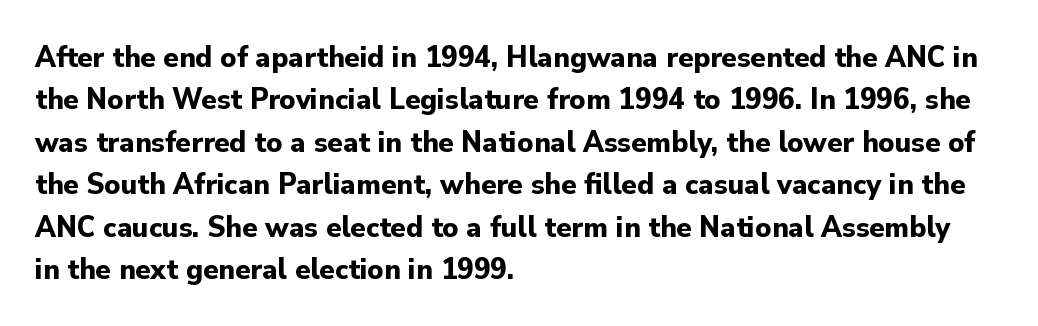
The image shows 31 px bold sans-serif type, upright; set left-aligned, normal line spacing (1.37x), normal letter spacing, not underlined; low stroke contrast and a small x-height.
